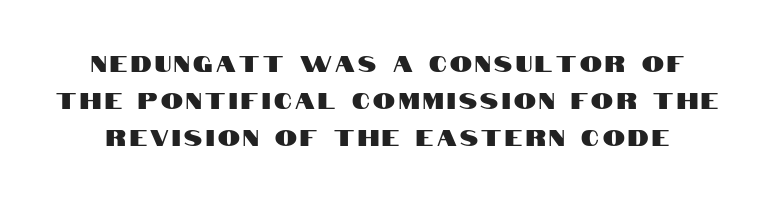
The image shows 22 px text type, upright; set normal line spacing (1.69x), not underlined.
